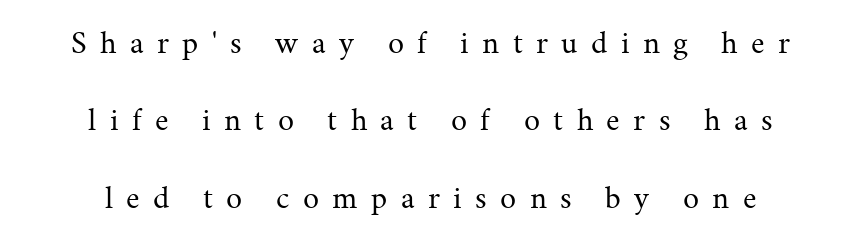
The image shows 32 px regular-weight serif type, upright; set loose line spacing (2.42x), unusually wide letter spacing (+0.42 em), not underlined; medium stroke contrast and a medium x-height.
